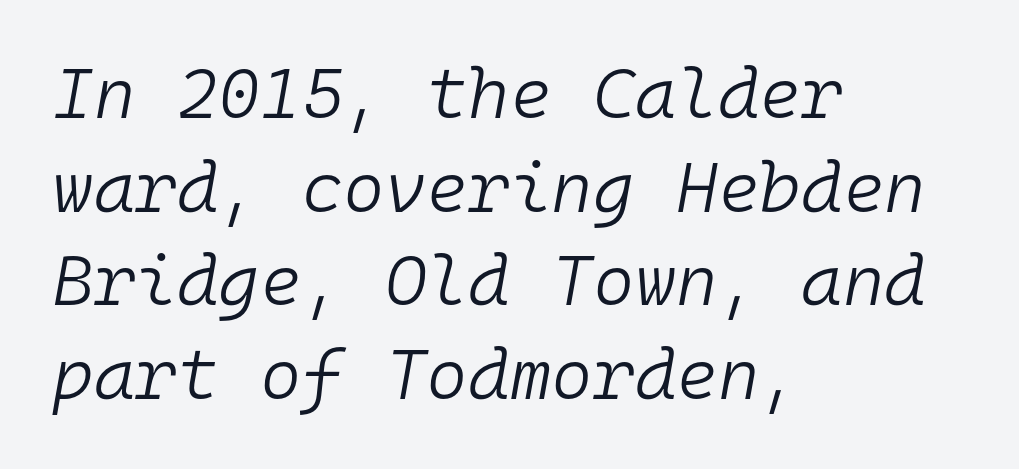
Each stroke keeps to a modest, everyday thickness or less. This sample uses an oblique cut, with every glyph tilted off the vertical. Vertically, the passage feels balanced, rows spaced as you'd expect. Decoration check: the copy has no underline. Every character here occupies the same horizontal width, giving the sample a typewriter-like rhythm.
